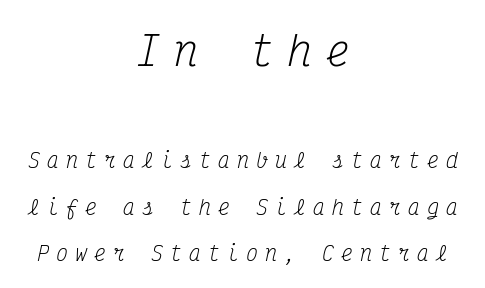
Q: Is the text bold? A: No.
Q: Is the text italic (slanted)? A: Yes, it leans right by about 12 degrees.
Q: Is the typeface a serif or a sans-serif typeface? A: Serif.
Q: Is the text underlined? A: No.
Q: How is the paragraph aligned? A: Centered.
Q: Is the spacing between letters normal or unusually wide? A: Unusually wide.
Q: Is the spacing between lines tight, normal or loose? A: Loose.
Q: Which block of text is set in a larger size, the first (top) or the second (bottom)? A: The first (top) one.
Q: Width (condensed, normal, or wide)? A: Condensed.
Q: Stroke contrast? A: Medium.
Q: x-height? A: Medium.
Q: Monospaced? A: Yes.
